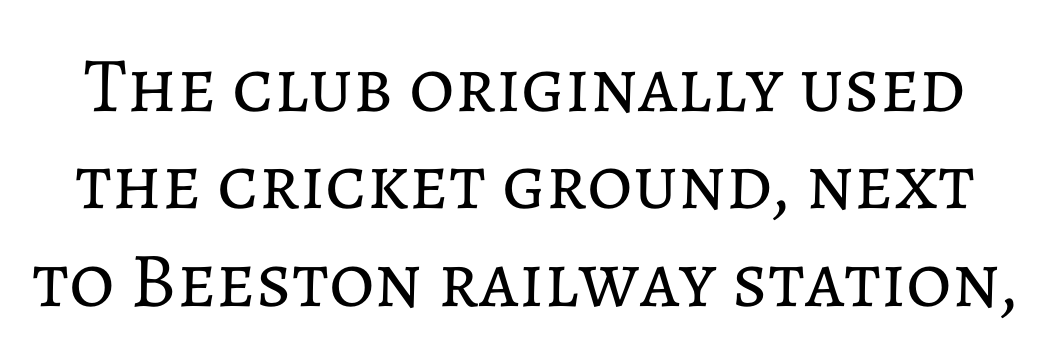
Notice how descenders clear the ascenders below comfortably — that's standard leading. Tracking here is standard; glyphs follow each other at the usual distance. The letters look calm and open, with moderate or lighter stems. Just letters on the line, the space beneath them empty. Proportional: the letters do not fall into vertical columns. Notice how the stems are strictly vertical — no italics here.
